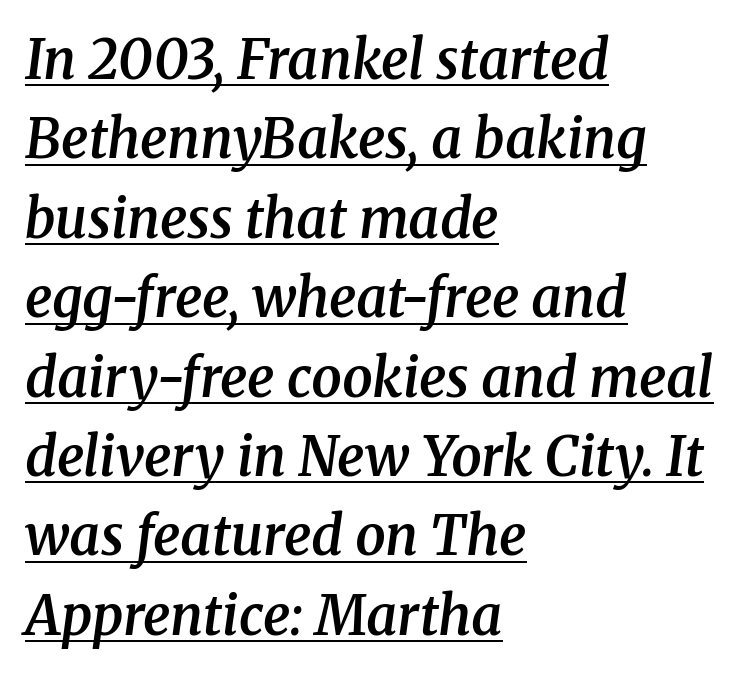
Q: Is the text bold? A: Semi-bold.
Q: Is the text italic (slanted)? A: Yes, it leans right by about 8 degrees.
Q: Is the typeface a serif or a sans-serif typeface? A: Serif.
Q: Is the text underlined? A: Yes.
Q: How is the paragraph aligned? A: Left-aligned.
Q: Is the spacing between letters normal or unusually wide? A: Normal.
Q: Is the spacing between lines tight, normal or loose? A: Normal.
Q: Width (condensed, normal, or wide)? A: Normal.
Q: Stroke contrast? A: Medium.
Q: x-height? A: Medium.
Q: Monospaced? A: No.
